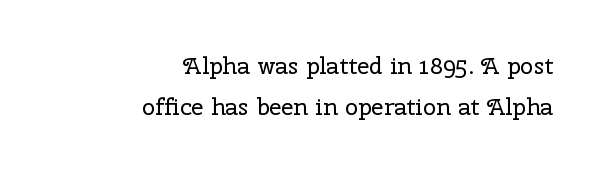
The image shows 24 px text type, upright; set right-aligned, normal line spacing (1.7x), normal letter spacing, not underlined.
